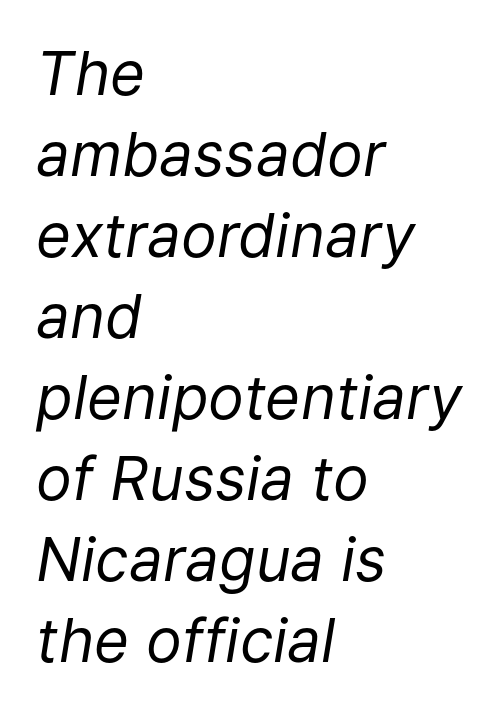
Q: Is the text bold? A: No.
Q: Is the text italic (slanted)? A: Yes, it leans right by about 9 degrees.
Q: Is the text underlined? A: No.
Q: How is the paragraph aligned? A: Left-aligned.
Q: Is the spacing between letters normal or unusually wide? A: Normal.
Q: Is the spacing between lines tight, normal or loose? A: Normal.
Q: Width (condensed, normal, or wide)? A: Normal.
Q: Stroke contrast? A: Low.
Q: x-height? A: Medium.
Q: Monospaced? A: No.
